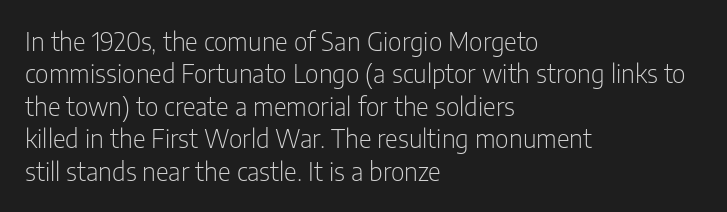
{"italic": "no", "bold": "no", "underline": "no", "align": "left", "line_spacing": "normal", "line_spacing_ratio": 1.3, "letter_spacing": "normal", "letter_spacing_em": 0.0, "glyph_px": 25}
